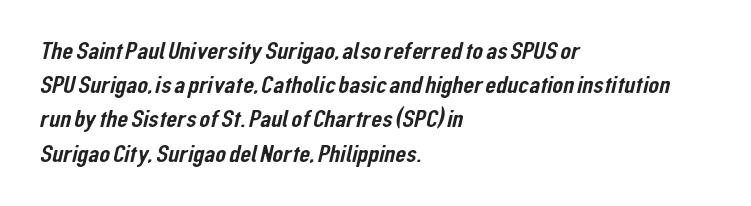
The image shows 25 px text type; set left-aligned, normal line spacing (1.37x), normal letter spacing, not underlined.
